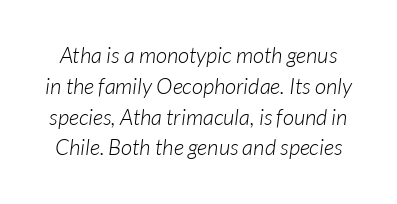
{"bold": "no", "underline": "no", "line_spacing": "normal", "line_spacing_ratio": 1.4, "letter_spacing": "normal", "letter_spacing_em": 0.0, "glyph_px": 22}
